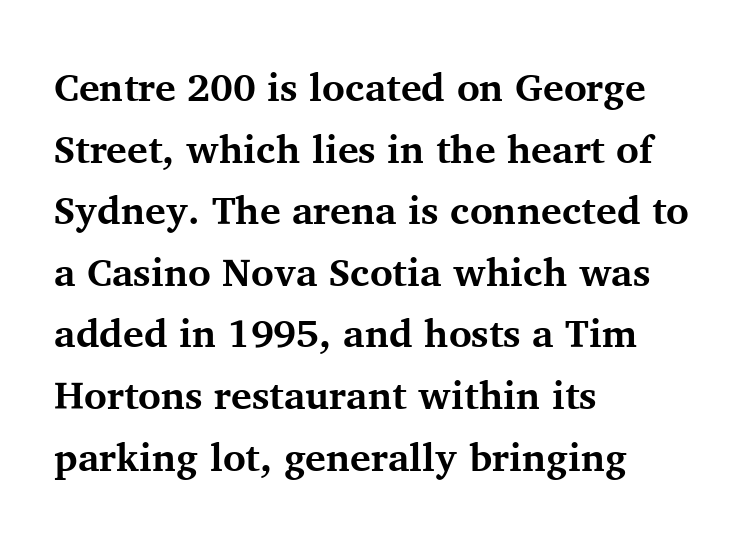
Words appear dense and cohesive because spacing is normal. This is serif lettering, the kind often seen in printed books. You can tell it's not italic because the verticals are truly vertical. Has an underline been added? It has not. One glance says typical: line gaps are just what's usual.
